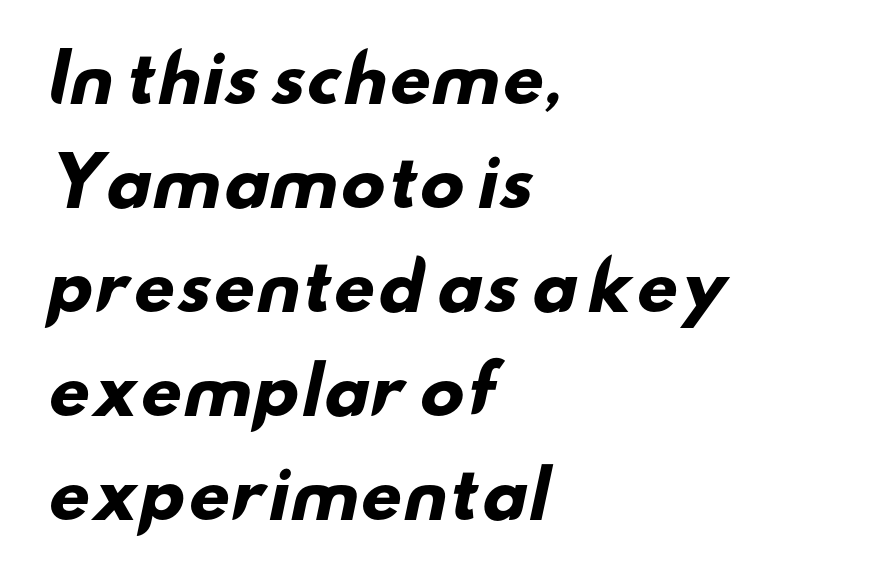
The face used here is a sans, in the tradition of grotesques and geometrics. Varying glyph widths throughout — classic text-font behaviour. The passage shown is emphatically bold. Vertical spacing — default. Type without underlining.
